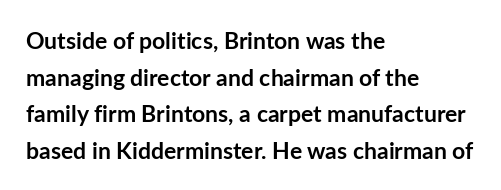
The image shows 23 px bold type, upright; set left-aligned, normal line spacing (1.59x), normal letter spacing, not underlined.
